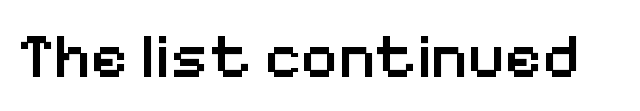
The image shows 64 px semibold sans-serif type, upright; set normal letter spacing, not underlined; low stroke contrast and a medium x-height.
